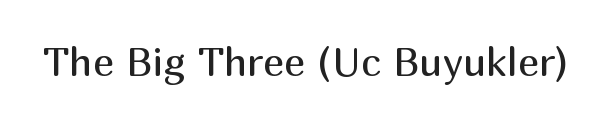
{"serif": "no", "italic": "no", "bold": "no", "weight": "regular", "width": "normal", "stroke_contrast": "medium", "x_height": "medium", "monospaced": "no", "underline": "no", "letter_spacing": "normal", "letter_spacing_em": 0.0, "glyph_px": 40}
